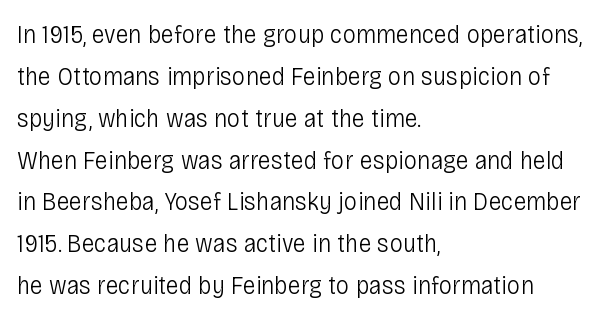
The image shows 27 px text type, upright; set left-aligned, normal line spacing (1.55x), normal letter spacing, not underlined.
